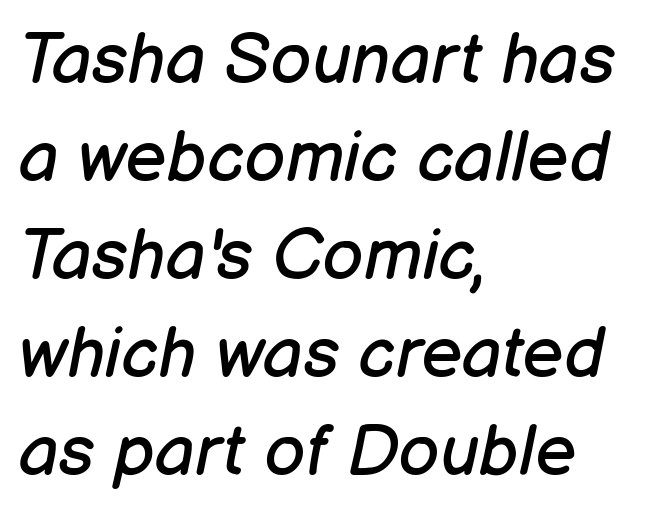
Q: Is the text bold? A: No.
Q: Is the text italic (slanted)? A: Yes, it leans right by about 12 degrees.
Q: Is the text underlined? A: No.
Q: How is the paragraph aligned? A: Left-aligned.
Q: Is the spacing between letters normal or unusually wide? A: Normal.
Q: Is the spacing between lines tight, normal or loose? A: Normal.
Q: Width (condensed, normal, or wide)? A: Normal.
Q: Stroke contrast? A: Low.
Q: x-height? A: Medium.
Q: Monospaced? A: No.
